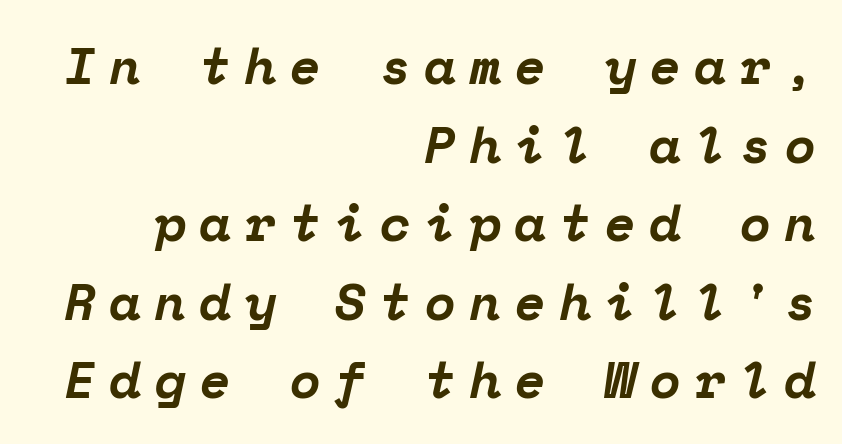
{"serif": "yes", "italic": "yes", "lean": "right", "slant_degrees": 12, "bold": "yes", "weight": "bold", "width": "normal", "stroke_contrast": "low", "x_height": "medium", "monospaced": "yes", "underline": "no", "align": "right", "line_spacing": "normal", "line_spacing_ratio": 1.54, "letter_spacing": "wide", "letter_spacing_em": 0.27, "glyph_px": 51}
